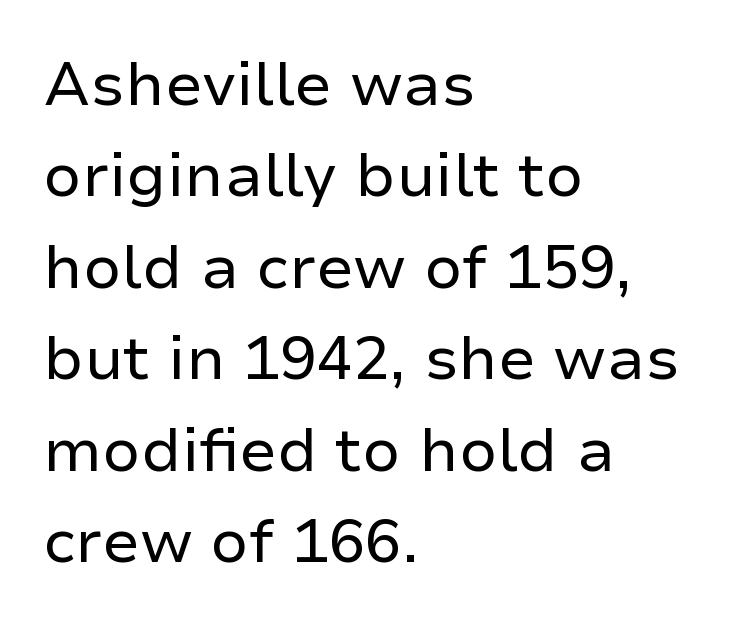
The image shows 61 px regular-weight sans-serif type, upright; set left-aligned, normal line spacing (1.5x), normal letter spacing, not underlined; low stroke contrast and a medium x-height.
